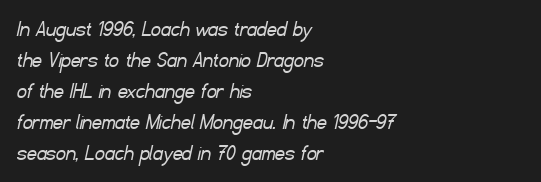
Q: Is the text bold? A: No.
Q: Is the text underlined? A: No.
Q: How is the paragraph aligned? A: Left-aligned.
Q: Is the spacing between letters normal or unusually wide? A: Normal.
Q: Is the spacing between lines tight, normal or loose? A: Normal.
